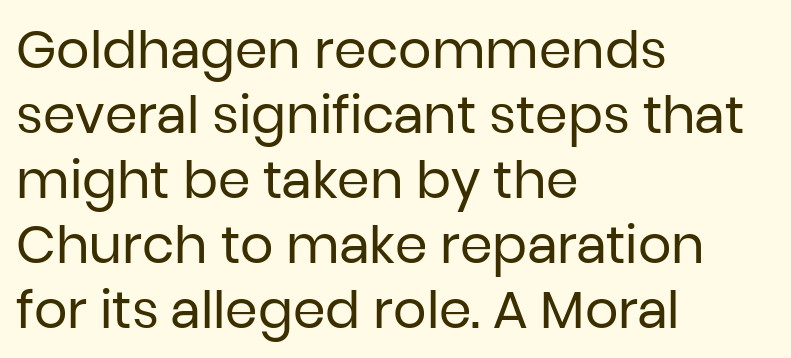
Q: Is the text bold? A: No.
Q: Is the text italic (slanted)? A: No, it is upright.
Q: Is the typeface a serif or a sans-serif typeface? A: Sans-serif.
Q: Is the text underlined? A: No.
Q: How is the paragraph aligned? A: Left-aligned.
Q: Is the spacing between letters normal or unusually wide? A: Normal.
Q: Is the spacing between lines tight, normal or loose? A: Normal.
Q: Width (condensed, normal, or wide)? A: Normal.
Q: Stroke contrast? A: Low.
Q: x-height? A: Medium.
Q: Monospaced? A: No.
